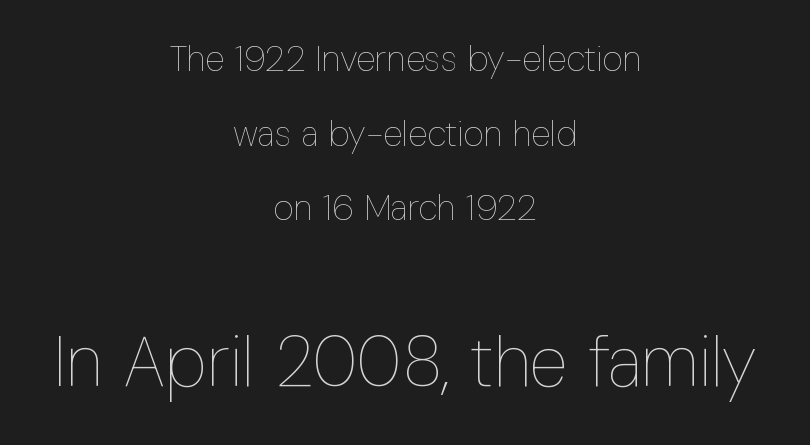
{"italic": "no", "bold": "no", "weight": "thin", "width": "condensed", "stroke_contrast": "low", "x_height": "medium", "monospaced": "no", "underline": "no", "align": "center", "line_spacing": "loose", "line_spacing_ratio": 2.07, "letter_spacing": "normal", "letter_spacing_em": 0.0, "larger_block": "second", "size_ratio": 1.97, "glyph_px": 71}
